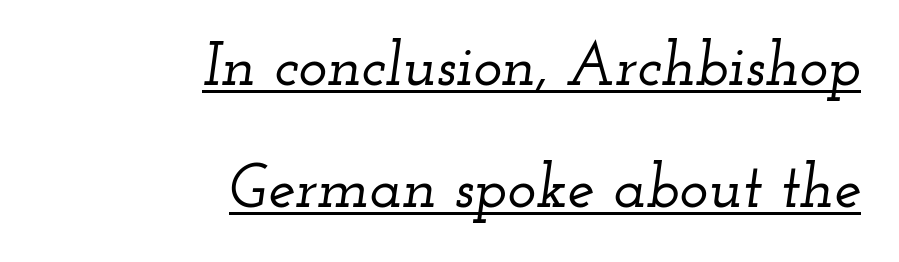
The image shows 61 px wide serif type, italic (leaning right); set right-aligned, loose line spacing (2.0x), normal letter spacing, underlined; low stroke contrast and a small x-height.
